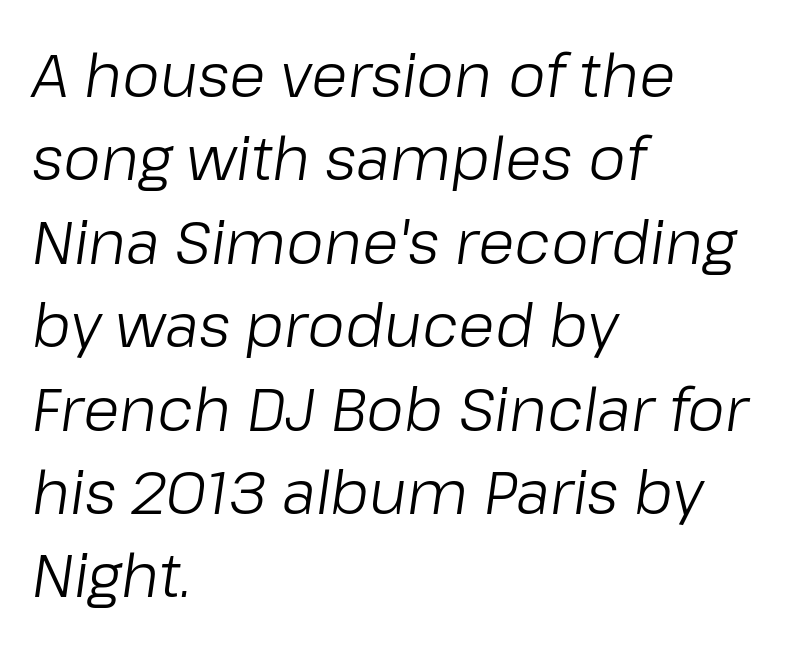
Think of a printed novel: that variable character pitch is what you see here. Slanted lettering throughout. Letters have the restrained weight of plain body copy at most. Underline: absent. Tracking value appears to be zero — textbook default spacing.
